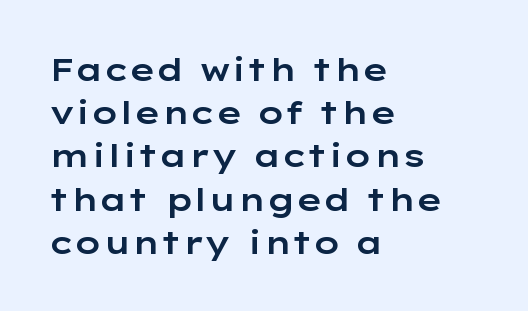
{"serif": "no", "italic": "no", "width": "wide", "stroke_contrast": "low", "x_height": "medium", "monospaced": "no", "underline": "no", "align": "left", "line_spacing": "normal", "line_spacing_ratio": 1.35, "letter_spacing": "normal", "letter_spacing_em": 0.0, "glyph_px": 32}
